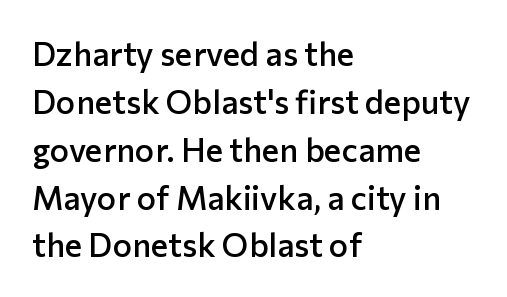
Q: Is the text bold? A: Semi-bold.
Q: Is the text italic (slanted)? A: No, it is upright.
Q: Is the typeface a serif or a sans-serif typeface? A: Sans-serif.
Q: Is the text underlined? A: No.
Q: How is the paragraph aligned? A: Left-aligned.
Q: Is the spacing between letters normal or unusually wide? A: Normal.
Q: Is the spacing between lines tight, normal or loose? A: Normal.
Q: Width (condensed, normal, or wide)? A: Normal.
Q: Stroke contrast? A: Low.
Q: x-height? A: Medium.
Q: Monospaced? A: No.
